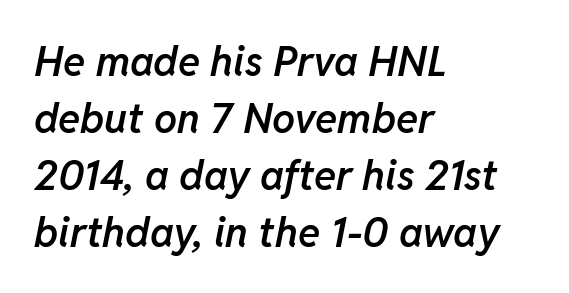
The image shows 41 px semibold type, italic (leaning right); set left-aligned, normal line spacing (1.39x), normal letter spacing, not underlined; low stroke contrast and a medium x-height.
